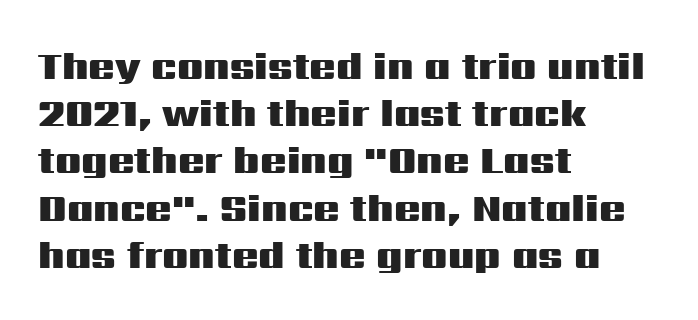
{"serif": "no", "italic": "no", "bold": "yes", "weight": "heavy", "width": "wide", "stroke_contrast": "medium", "x_height": "medium", "monospaced": "no", "underline": "no", "align": "left", "line_spacing_ratio": 1.21, "letter_spacing": "normal", "letter_spacing_em": 0.0, "glyph_px": 39}
